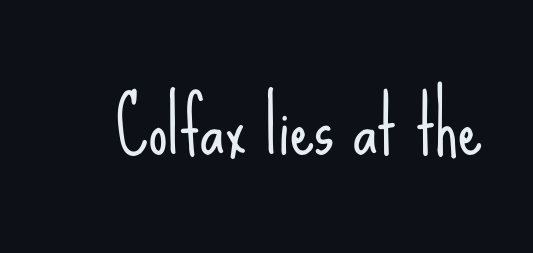
The image shows 77 px light, condensed sans-serif type, upright; set normal letter spacing, not underlined; low stroke contrast and a small x-height.
